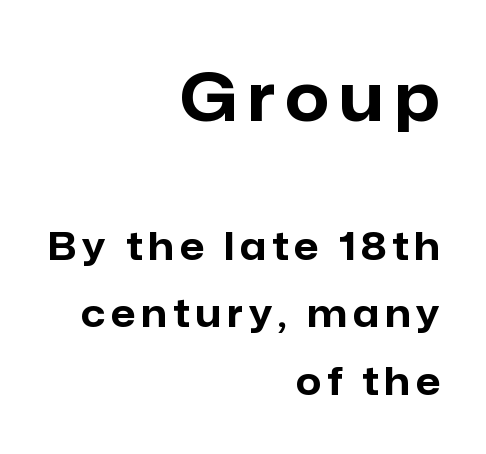
Q: Is the text bold? A: Yes.
Q: Is the text italic (slanted)? A: No, it is upright.
Q: Is the typeface a serif or a sans-serif typeface? A: Sans-serif.
Q: Is the text underlined? A: No.
Q: How is the paragraph aligned? A: Right-aligned.
Q: Which block of text is set in a larger size, the first (top) or the second (bottom)? A: The first (top) one.
Q: Width (condensed, normal, or wide)? A: Normal.
Q: Stroke contrast? A: Low.
Q: x-height? A: Medium.
Q: Monospaced? A: No.
